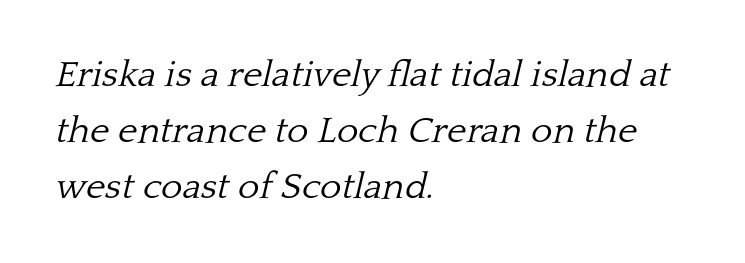
{"serif": "yes", "italic": "yes", "lean": "right", "slant_degrees": 13, "bold": "no", "weight": "light", "width": "normal", "stroke_contrast": "low", "x_height": "medium", "monospaced": "no", "underline": "no", "align": "left", "line_spacing": "normal", "line_spacing_ratio": 1.52, "letter_spacing": "normal", "letter_spacing_em": 0.0, "glyph_px": 37}
